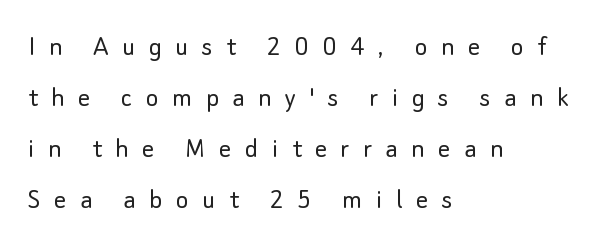
{"serif": "no", "italic": "no", "bold": "no", "weight": "light", "width": "normal", "stroke_contrast": "low", "x_height": "small", "monospaced": "no", "underline": "no", "align": "left", "line_spacing": "normal", "line_spacing_ratio": 1.7, "letter_spacing": "wide", "letter_spacing_em": 0.45, "glyph_px": 30}
